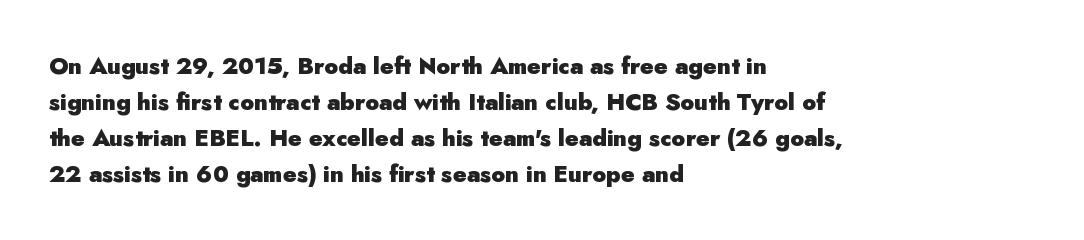
{"italic": "no", "bold": "yes", "underline": "no", "align": "left", "line_spacing": "normal", "line_spacing_ratio": 1.56, "letter_spacing": "normal", "letter_spacing_em": 0.0, "glyph_px": 23}
